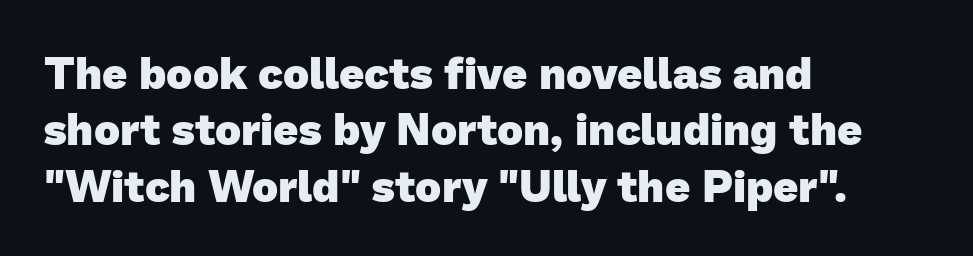
{"serif": "no", "bold": "yes", "weight": "heavy", "width": "normal", "stroke_contrast": "low", "x_height": "medium", "monospaced": "no", "underline": "no", "align": "left", "line_spacing": "normal", "line_spacing_ratio": 1.28, "letter_spacing": "normal", "letter_spacing_em": 0.0, "glyph_px": 44}
